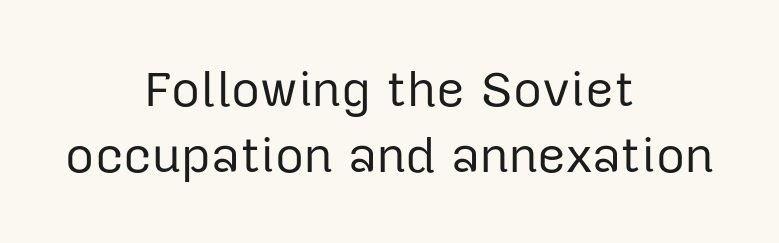
The image shows 50 px regular-weight sans-serif type, upright; set centered, normal line spacing (1.33x), normal letter spacing, not underlined; low stroke contrast and a medium x-height.
